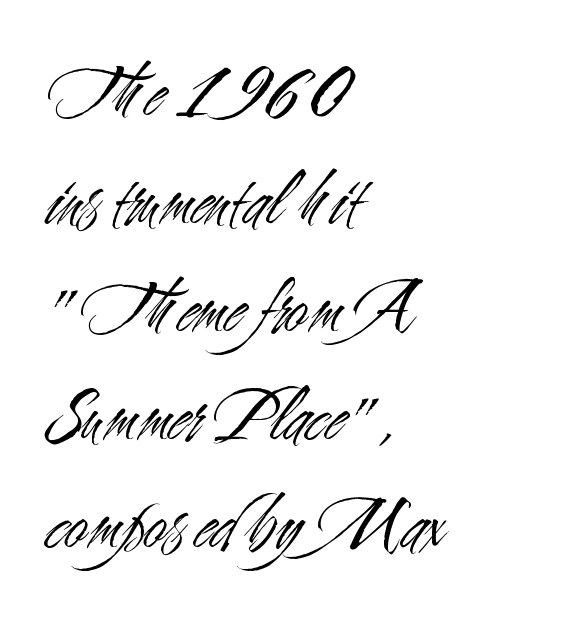
The image shows 80 px light, condensed sans-serif type; set left-aligned, normal line spacing (1.35x), normal letter spacing, not underlined; medium stroke contrast and a small x-height.
